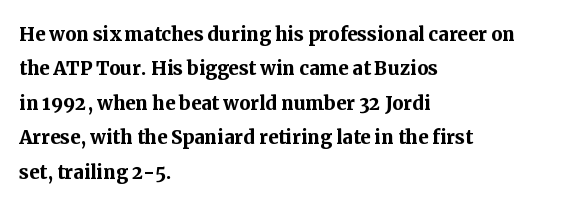
Plain, unruled lines of type. Italic: no, the glyphs are upright roman. The face used here has the dense, thick strokes of a bold. Compared with typical paragraphs, the rows here are spaced about the same. The paragraph has a hard left edge and a soft right edge. Here the glyphs are tracked normally, forming tight word shapes.
